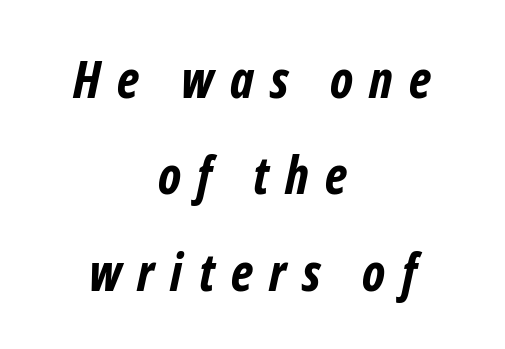
Q: Is the text bold? A: Yes.
Q: Is the typeface a serif or a sans-serif typeface? A: Sans-serif.
Q: Is the text underlined? A: No.
Q: How is the paragraph aligned? A: Centered.
Q: Is the spacing between letters normal or unusually wide? A: Unusually wide.
Q: Width (condensed, normal, or wide)? A: Condensed.
Q: Stroke contrast? A: Low.
Q: x-height? A: Medium.
Q: Monospaced? A: No.
